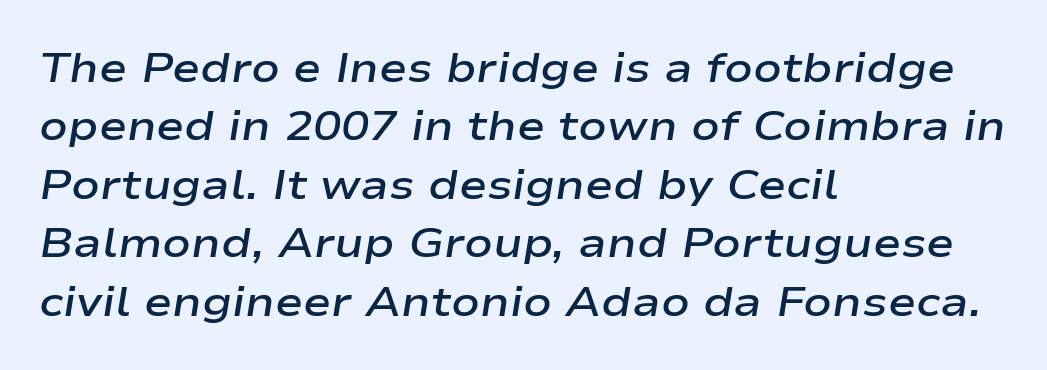
{"italic": "yes", "lean": "right", "slant_degrees": 9, "bold": "semi", "weight": "semibold", "width": "wide", "stroke_contrast": "low", "x_height": "medium", "monospaced": "no", "underline": "no", "align": "left", "line_spacing": "normal", "line_spacing_ratio": 1.39, "letter_spacing": "normal", "letter_spacing_em": 0.0, "glyph_px": 42}
